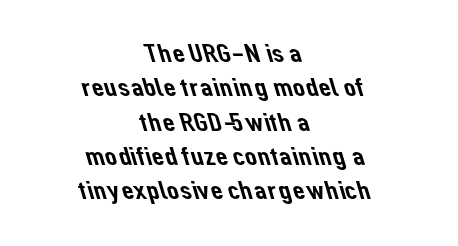
The image shows 27 px text type; set centered, normal line spacing (1.27x), normal letter spacing, not underlined.
